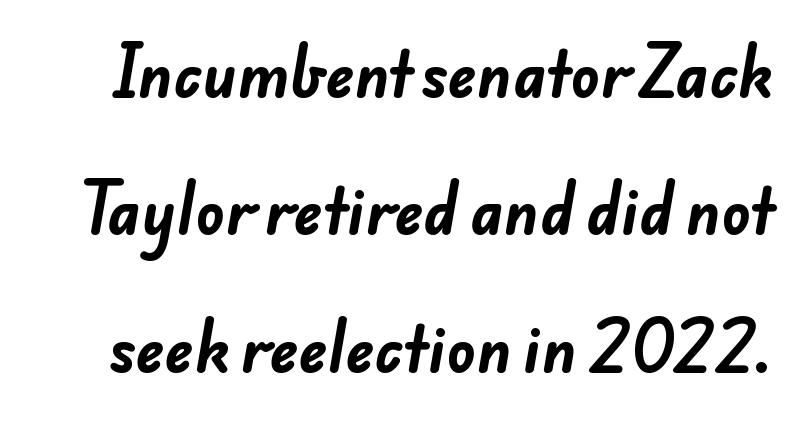
Plenty of ink on the page — the face is bold. The letters advance in unequal steps, a hallmark of proportional type. Observe the absence of serifs on each vertical stroke in this sample. A clean baseline with only descenders dipping below it. This block would shrink considerably if given ordinary leading; it's expanded now. Each word holds together tightly as a unit, with standard inter-letter gaps.
